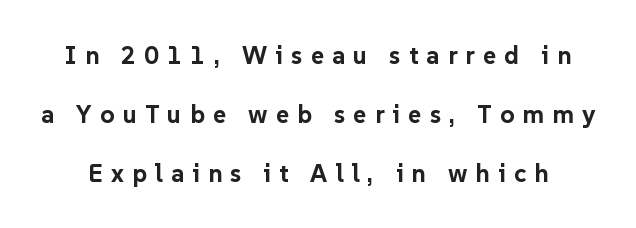
The image shows 25 px bold type, upright; set loose line spacing (2.36x), unusually wide letter spacing (+0.33 em), not underlined.
